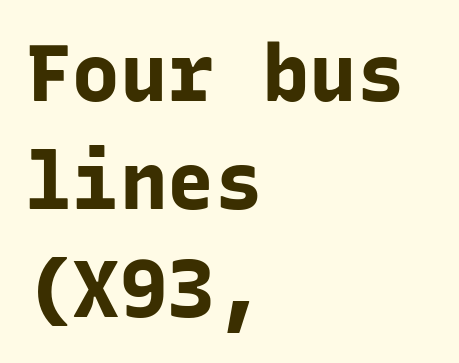
Quick note: not italic, upright. Notice how thick the strokes are: this is what a full bold looks like. This sample uses a sans-serif face. Words appear dense and cohesive because spacing is normal. A student would call this left alignment; a typographer would say flush left, rag right.
